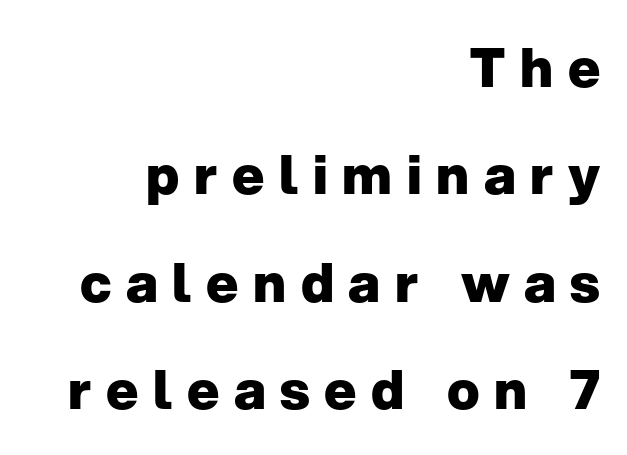
{"serif": "no", "italic": "no", "bold": "yes", "weight": "heavy", "width": "normal", "stroke_contrast": "low", "x_height": "medium", "monospaced": "no", "underline": "no", "align": "right", "line_spacing": "loose", "line_spacing_ratio": 1.99, "letter_spacing": "wide", "letter_spacing_em": 0.27, "glyph_px": 54}
